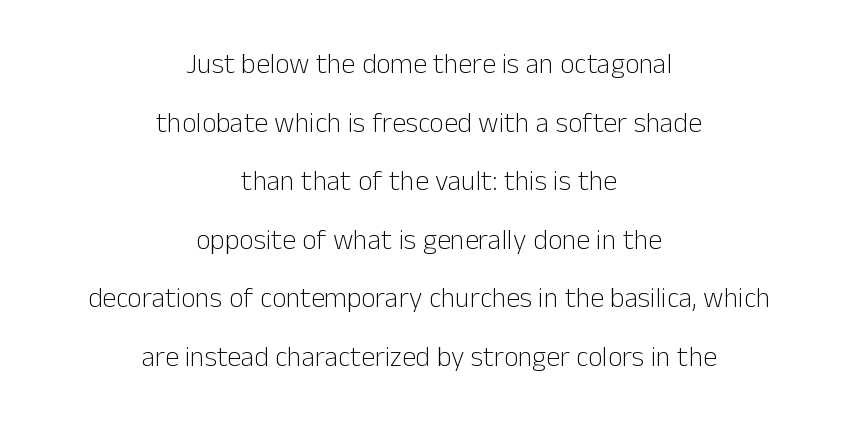
The image shows 28 px light sans-serif type, upright; set centered, loose line spacing (2.09x), normal letter spacing, not underlined; low stroke contrast and a medium x-height.
